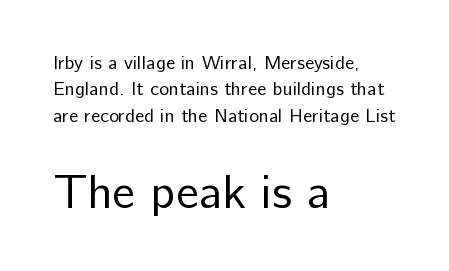
{"serif": "no", "italic": "no", "bold": "no", "weight": "regular", "width": "normal", "stroke_contrast": "low", "x_height": "medium", "monospaced": "no", "underline": "no", "align": "left", "line_spacing": "normal", "line_spacing_ratio": 1.39, "letter_spacing": "normal", "letter_spacing_em": 0.0, "larger_block": "second", "size_ratio": 2.47, "glyph_px": 47}
